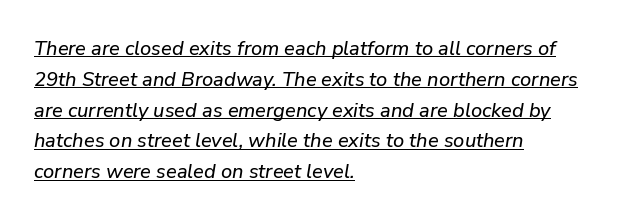
{"italic": "yes", "lean": "right", "slant_degrees": 9, "underline": "yes", "align": "left", "line_spacing": "normal", "line_spacing_ratio": 1.54, "letter_spacing": "normal", "letter_spacing_em": 0.0, "glyph_px": 20}
